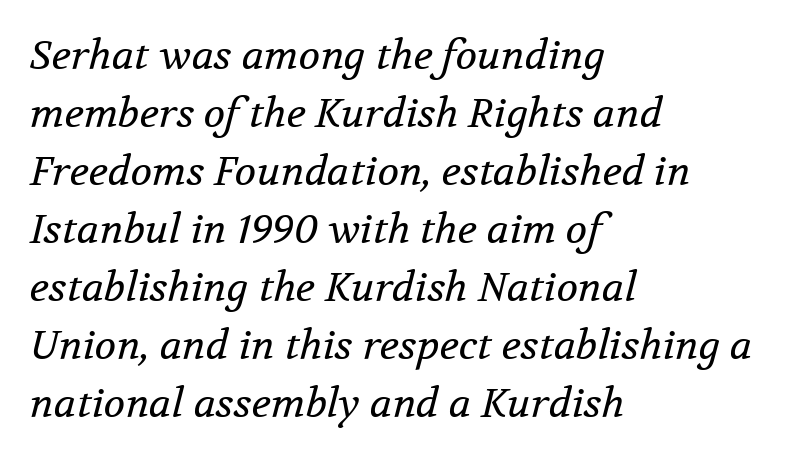
Short and long lines alike share a common starting point at left. In terms of posture, this sample is oblique. Observe the serifs anchoring each vertical stroke in this sample. Inter-character spacing is left at the font's built-in metrics. The face looks like a standard text weight, possibly lighter. Leading matches the norm, producing a regular column.
